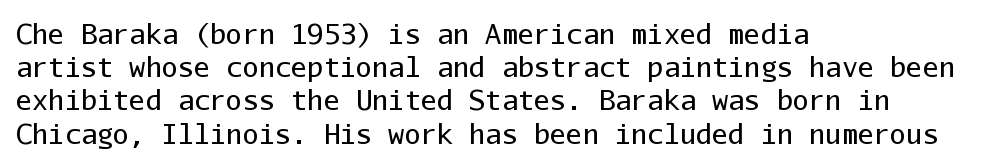
Q: Is the text bold? A: No.
Q: Is the text italic (slanted)? A: No, it is upright.
Q: Is the text underlined? A: No.
Q: How is the paragraph aligned? A: Left-aligned.
Q: Is the spacing between letters normal or unusually wide? A: Normal.
